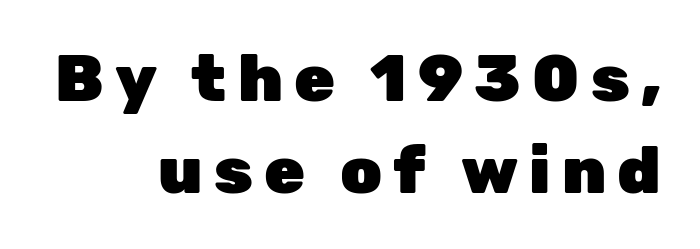
The image shows 66 px heavy sans-serif type, upright; set right-aligned, normal line spacing (1.39x), not underlined; low stroke contrast and a medium x-height.
